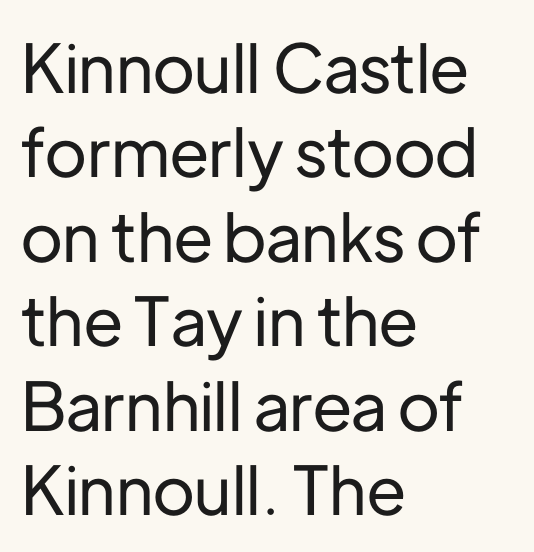
{"serif": "no", "italic": "no", "width": "normal", "stroke_contrast": "low", "x_height": "medium", "monospaced": "no", "underline": "no", "align": "left", "line_spacing": "normal", "line_spacing_ratio": 1.26, "letter_spacing": "normal", "letter_spacing_em": 0.0, "glyph_px": 67}
